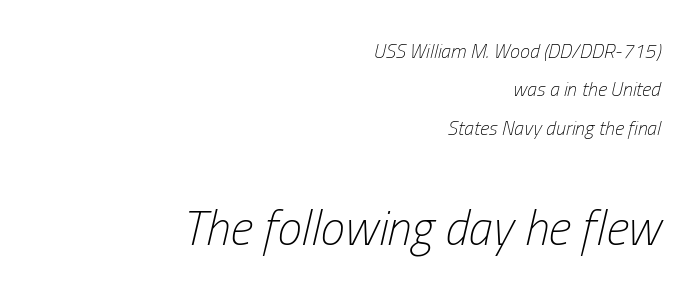
Varying glyph widths throughout — classic text-font behaviour. These lines are set flush right with a ragged left edge. Beneath every word, the page is bare. Designer's note — italics engaged. Tracking here is standard; glyphs follow each other at the usual distance. Here the second block reads like a headline and the first like body copy.
